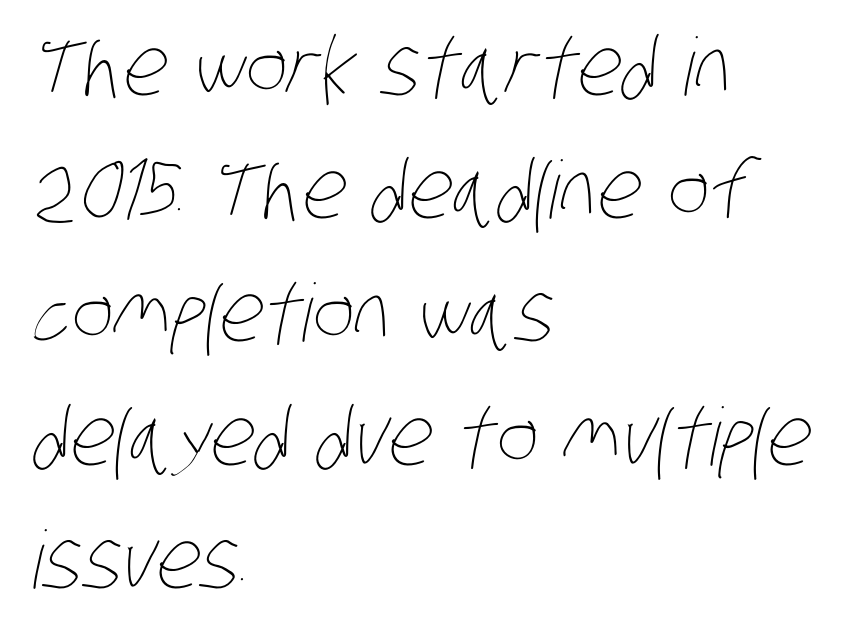
The image shows 80 px thin, condensed type; set left-aligned, normal line spacing (1.54x), normal letter spacing, not underlined; low stroke contrast and a large x-height.
